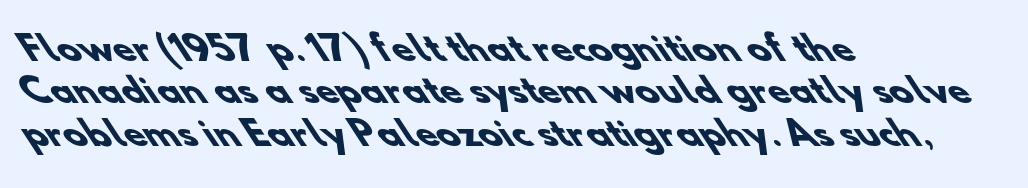
Q: Is the text bold? A: Yes.
Q: Is the typeface a serif or a sans-serif typeface? A: Sans-serif.
Q: Is the text underlined? A: No.
Q: How is the paragraph aligned? A: Left-aligned.
Q: Is the spacing between letters normal or unusually wide? A: Normal.
Q: Is the spacing between lines tight, normal or loose? A: Normal.
Q: Width (condensed, normal, or wide)? A: Normal.
Q: Stroke contrast? A: Low.
Q: x-height? A: Small.
Q: Monospaced? A: No.
